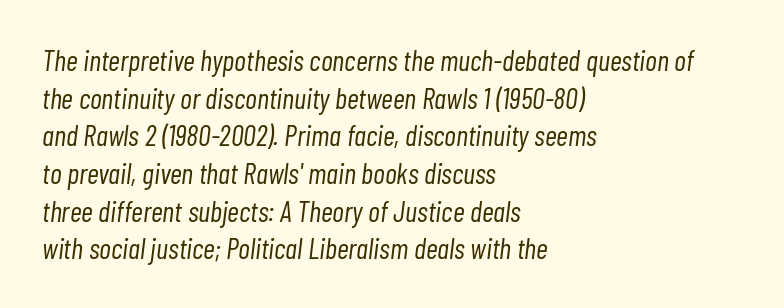
Q: Is the text bold? A: No.
Q: Is the text italic (slanted)? A: Yes, it leans right by about 7 degrees.
Q: Is the text underlined? A: No.
Q: How is the paragraph aligned? A: Left-aligned.
Q: Is the spacing between letters normal or unusually wide? A: Normal.
Q: Is the spacing between lines tight, normal or loose? A: Normal.
Q: Width (condensed, normal, or wide)? A: Condensed.
Q: Stroke contrast? A: Low.
Q: x-height? A: Medium.
Q: Monospaced? A: No.
